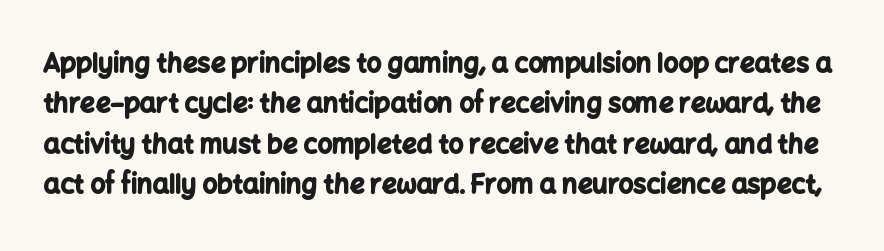
Q: Is the text bold? A: Yes.
Q: Is the text italic (slanted)? A: No, it is upright.
Q: Is the text underlined? A: No.
Q: Is the spacing between letters normal or unusually wide? A: Normal.
Q: Is the spacing between lines tight, normal or loose? A: Normal.
